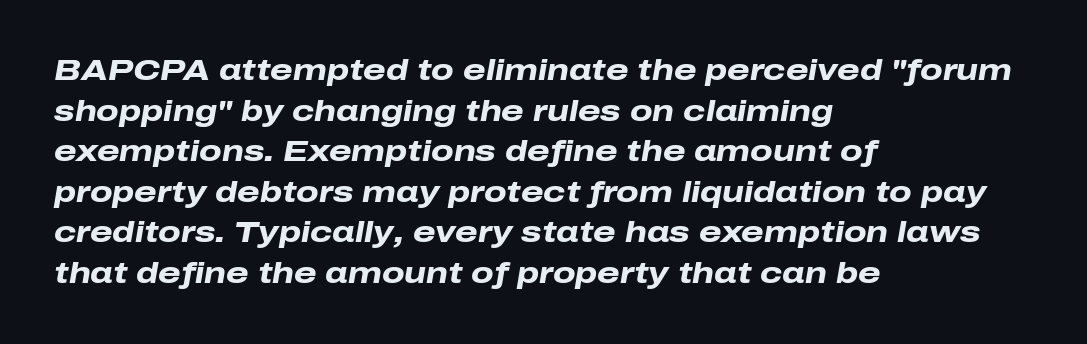
{"italic": "yes", "lean": "right", "slant_degrees": 10, "bold": "yes", "weight": "heavy", "width": "wide", "stroke_contrast": "low", "x_height": "medium", "monospaced": "no", "underline": "no", "align": "left", "line_spacing": "normal", "line_spacing_ratio": 1.4, "letter_spacing": "normal", "letter_spacing_em": 0.0, "glyph_px": 29}
